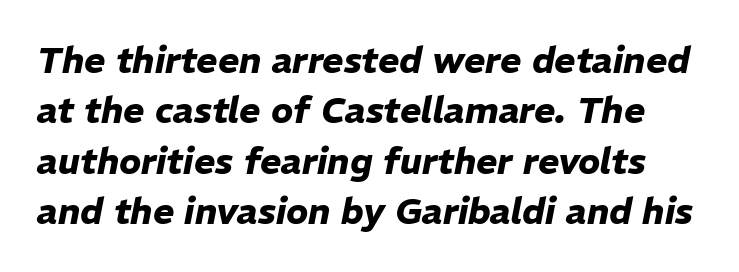
This rendering leaves character spacing at its baseline value. Strong, thick strokes mark this as bold type. The lines sit at an ordinary, default distance from one another. The glyphs look as if they've been sheared to an angle. Bare-footed words on every line.
